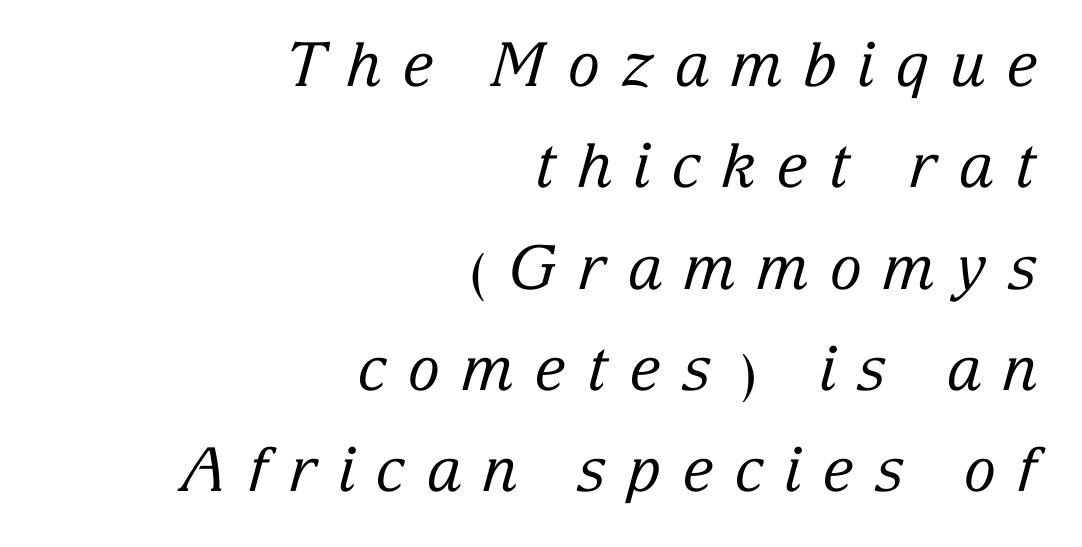
{"serif": "yes", "italic": "yes", "lean": "right", "slant_degrees": 15, "bold": "no", "weight": "regular", "width": "normal", "stroke_contrast": "low", "x_height": "medium", "monospaced": "no", "underline": "no", "align": "right", "line_spacing": "normal", "line_spacing_ratio": 1.66, "letter_spacing": "wide", "letter_spacing_em": 0.34, "glyph_px": 61}
